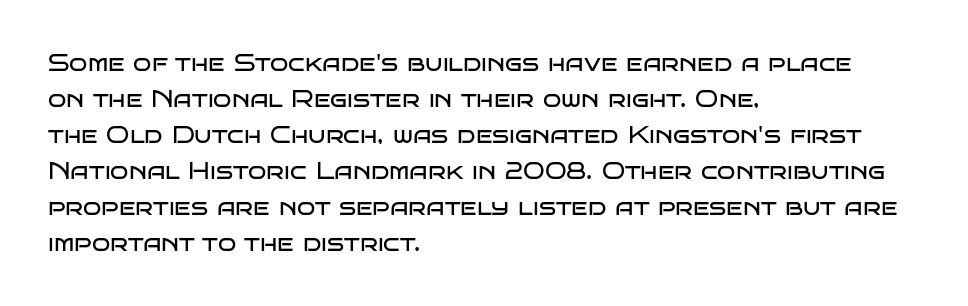
Q: Is the text bold? A: No.
Q: Is the text italic (slanted)? A: No, it is upright.
Q: Is the text underlined? A: No.
Q: How is the paragraph aligned? A: Left-aligned.
Q: Is the spacing between letters normal or unusually wide? A: Normal.
Q: Is the spacing between lines tight, normal or loose? A: Normal.
